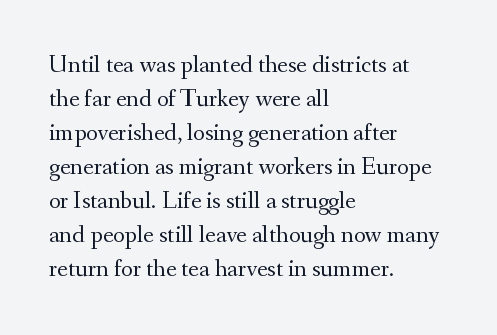
{"italic": "no", "bold": "no", "underline": "no", "align": "left", "line_spacing": "normal", "line_spacing_ratio": 1.36, "letter_spacing": "normal", "letter_spacing_em": 0.0, "glyph_px": 25}
